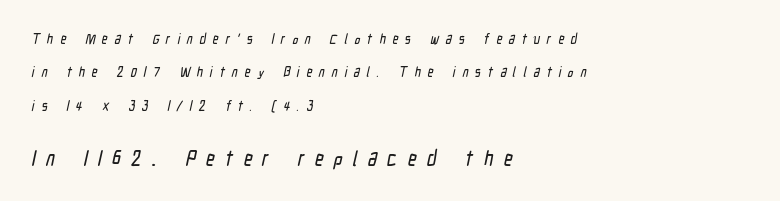
{"underline": "no", "align": "left", "line_spacing": "loose", "line_spacing_ratio": 2.38, "letter_spacing": "wide", "letter_spacing_em": 0.49, "larger_block": "second", "size_ratio": 1.5, "glyph_px": 21}
